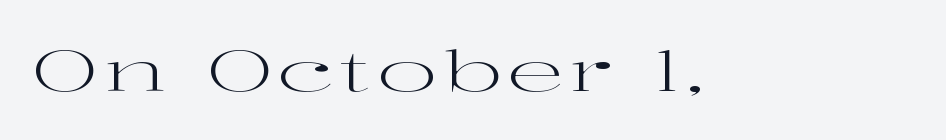
Q: Is the text bold? A: No.
Q: Is the text italic (slanted)? A: No, it is upright.
Q: Is the typeface a serif or a sans-serif typeface? A: Serif.
Q: Is the text underlined? A: No.
Q: Width (condensed, normal, or wide)? A: Wide.
Q: Stroke contrast? A: High.
Q: x-height? A: Medium.
Q: Monospaced? A: No.
